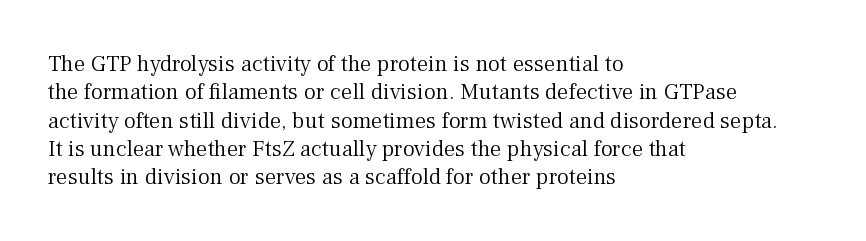
{"italic": "no", "bold": "no", "underline": "no", "align": "left", "line_spacing_ratio": 1.23, "letter_spacing": "normal", "letter_spacing_em": 0.0, "glyph_px": 23}
